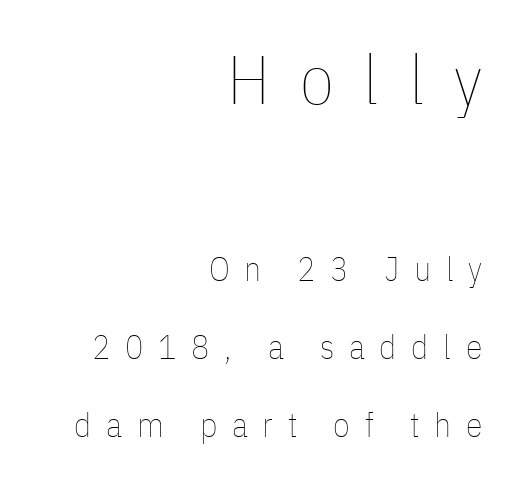
Type without underlining. Ordinary non-slanted type is in use. The typesetter chose a ragged-left arrangement here. Note: larger setting up top, smaller setting below.
